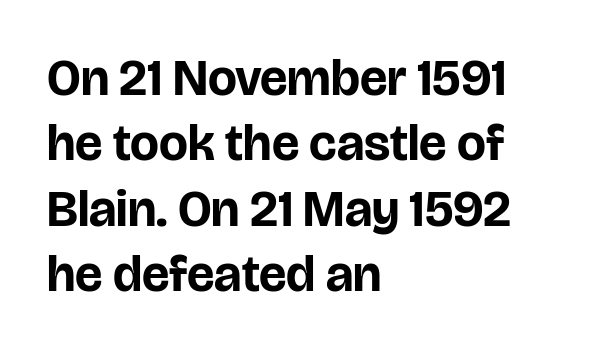
Rendered with straight, roman letterforms. The gap between lines stays unmarked. Spacing verdict: proportional, widths tailored to each character. Short and long lines alike share a common starting point at left. Reading down the column, the eye jumps a familiar distance to each next line. Observe the absence of serifs on each vertical stroke in this sample.
